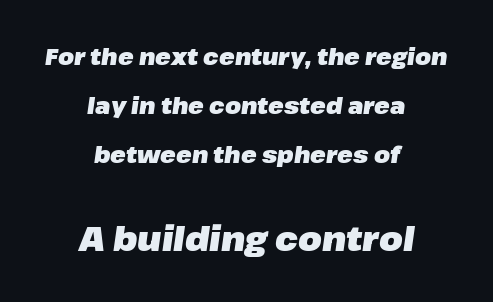
The paragraph has two soft edges and a firm central axis. Rendered with sloped, italic letterforms. This sample has the flowing, uneven cadence of proportional lettering. Block two is the big one; block one sits smaller above it. Decoration check: the copy has no underline. Heft: maximum for text — a bold.
